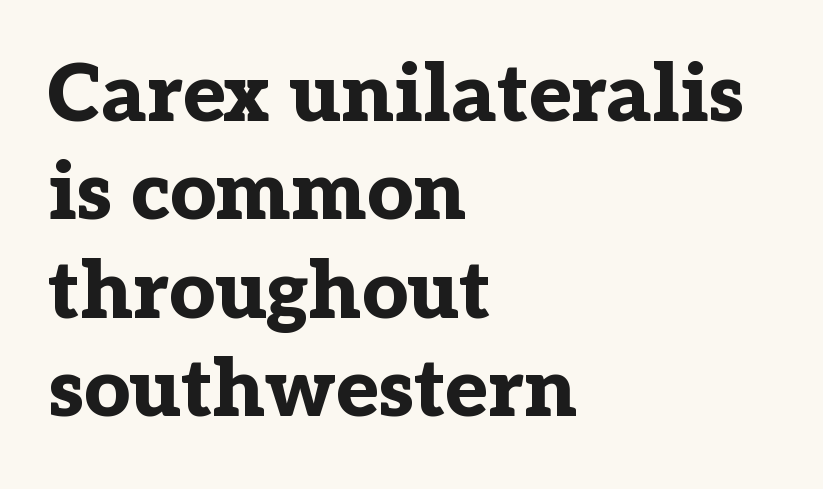
{"serif": "yes", "italic": "no", "bold": "yes", "weight": "bold", "width": "normal", "stroke_contrast": "low", "x_height": "medium", "monospaced": "no", "underline": "no", "align": "left", "line_spacing_ratio": 1.23, "letter_spacing": "normal", "letter_spacing_em": 0.0, "glyph_px": 80}
